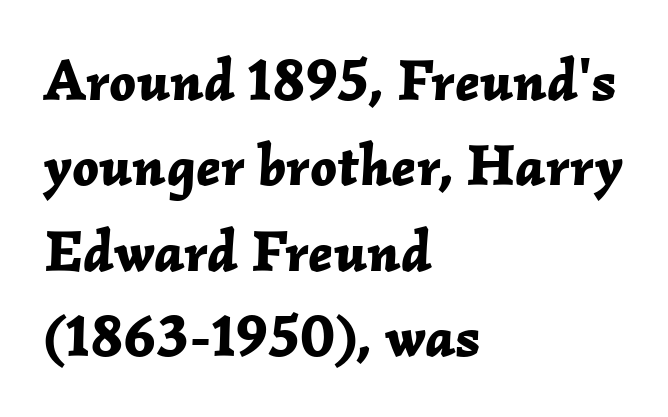
The passage shown is typed in a proportional face where columns would drift. A classic flush-left, rag-right setting is used for this passage. Each glyph is drawn with heavy, bold strokes. The passage shown leans; its letterforms are oblique. Descender tails drop into unmarked territory. Default kerning and tracking; the words read as compact shapes.
